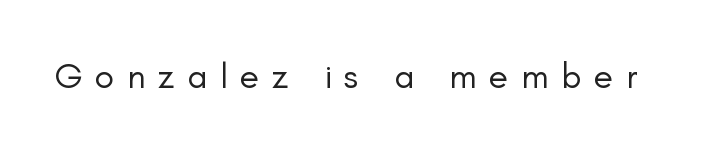
Q: Is the text bold? A: No.
Q: Is the text italic (slanted)? A: No, it is upright.
Q: Is the typeface a serif or a sans-serif typeface? A: Sans-serif.
Q: Is the text underlined? A: No.
Q: Is the spacing between letters normal or unusually wide? A: Unusually wide.
Q: Width (condensed, normal, or wide)? A: Normal.
Q: Stroke contrast? A: Low.
Q: x-height? A: Small.
Q: Monospaced? A: No.
